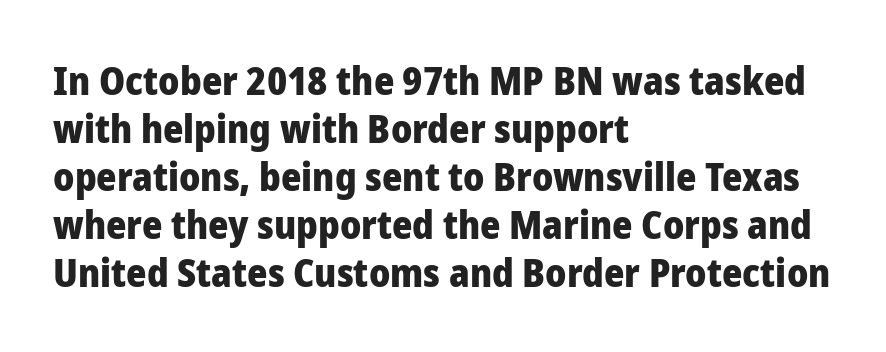
The designer went with a sans here, leaving each stem footless. Posture: vertical. A typesetter would call this proportional, since set widths differ per character. Anything drawn beneath the words? Only blank space.
